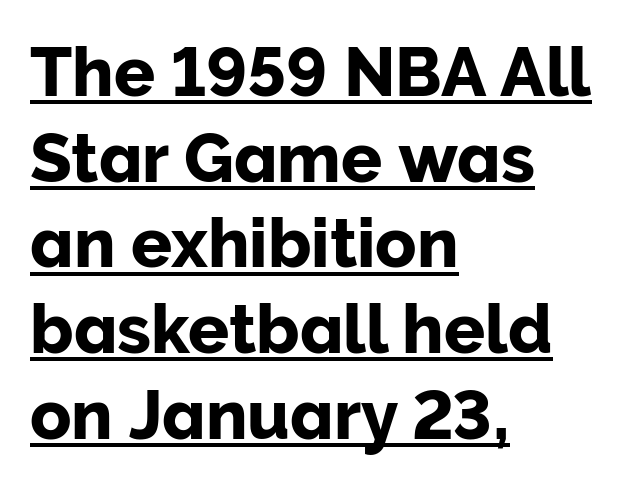
The image shows 68 px sans-serif type, upright; set left-aligned, normal line spacing (1.26x), normal letter spacing, underlined; low stroke contrast and a medium x-height.
